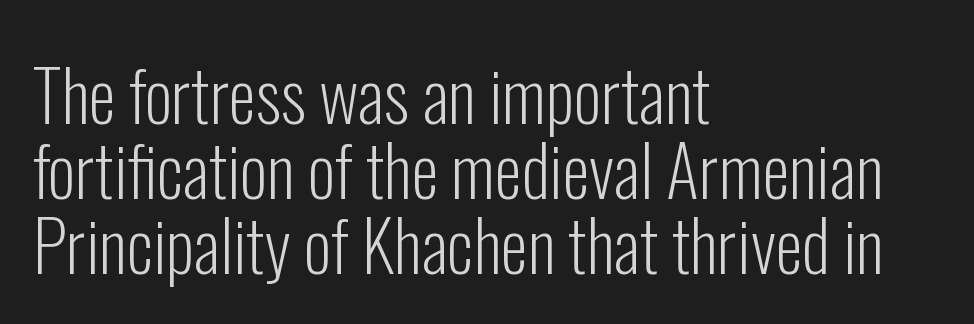
A bare baseline throughout the passage. Nothing sits at the stroke ends, so this counts as sans-serif. Vertical stems look standard width or narrower in stroke. If you measured baseline to baseline, you'd find a short distance. The face used here is proportionally spaced, like ordinary book or web type.
